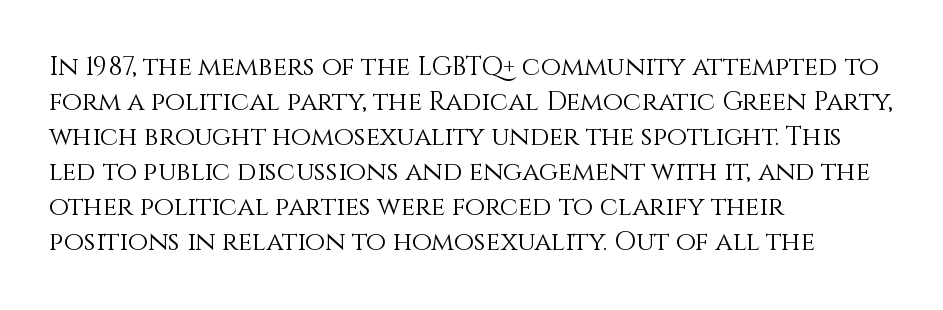
{"italic": "no", "bold": "no", "underline": "no", "align": "left", "line_spacing": "normal", "line_spacing_ratio": 1.35, "letter_spacing": "normal", "letter_spacing_em": 0.0, "glyph_px": 26}
